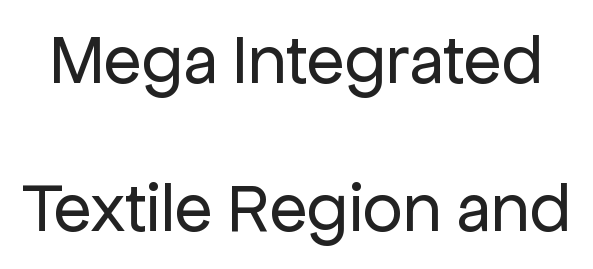
A light-to-regular cut is what we see here. The words here are not underlined. Ordinary non-slanted type is in use. Nope, no serifs anywhere on these letters. How are the letters spaced? Ordinarily, with no added tracking.
